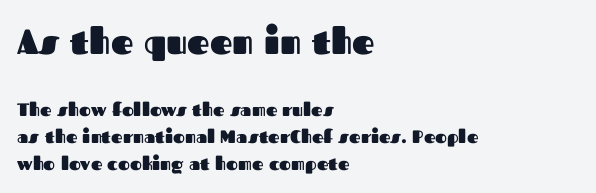
The image shows 35 px heavy sans-serif type, upright; set left-aligned, normal line spacing (1.49x), normal letter spacing, not underlined; the first (top) block is 1.94x larger; medium stroke contrast and a medium x-height.
